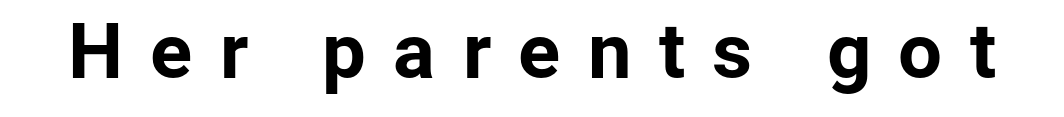
Spacing between characters has been opened up far beyond the box default. Heft: maximum for text — a bold. Beneath every word, the page is bare. Designer's note — italics off, roman on.
